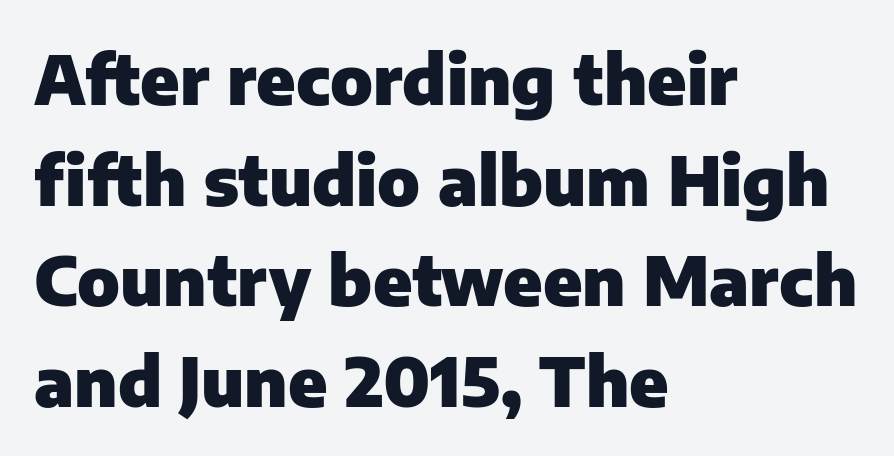
{"serif": "no", "italic": "no", "bold": "yes", "weight": "heavy", "width": "normal", "stroke_contrast": "low", "x_height": "medium", "monospaced": "no", "underline": "no", "align": "left", "line_spacing": "normal", "line_spacing_ratio": 1.48, "letter_spacing": "normal", "letter_spacing_em": 0.0, "glyph_px": 68}
